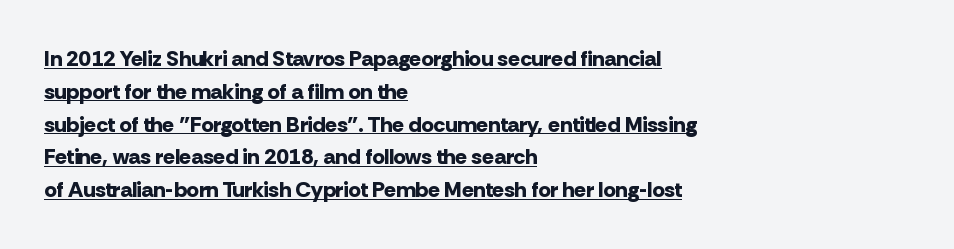
Q: Is the text bold? A: Yes.
Q: Is the text italic (slanted)? A: No, it is upright.
Q: Is the text underlined? A: Yes.
Q: How is the paragraph aligned? A: Left-aligned.
Q: Is the spacing between letters normal or unusually wide? A: Normal.
Q: Is the spacing between lines tight, normal or loose? A: Normal.
